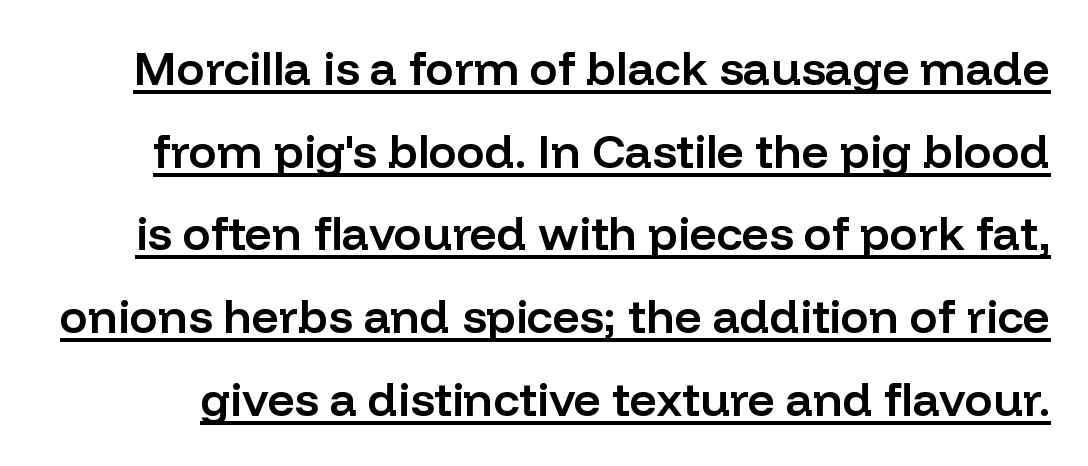
To sum up the face: it is a sans, with no serifs. Set as a demibold, roughly 600 on the weight scale. Standard letterfit; no display-style spreading of the glyphs. These characters rest on top of a visible drawn line.
